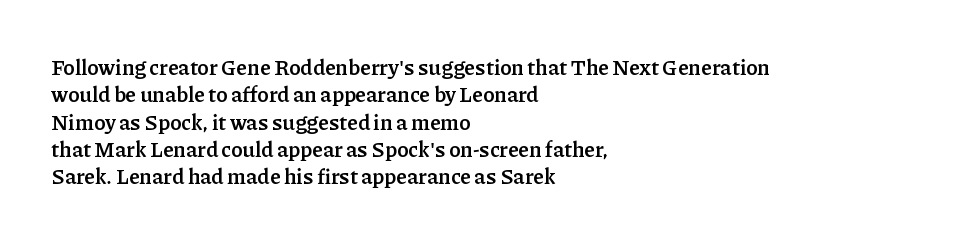
The rendering anchors every line to the left-hand side. This is the regular roman posture of the typeface. A normal amount of white space separates one row of letters from the next. The face used here is rendered with its standard letterfit. A clean baseline with only descenders dipping below it. The sample has been set heavy, in full bold.
